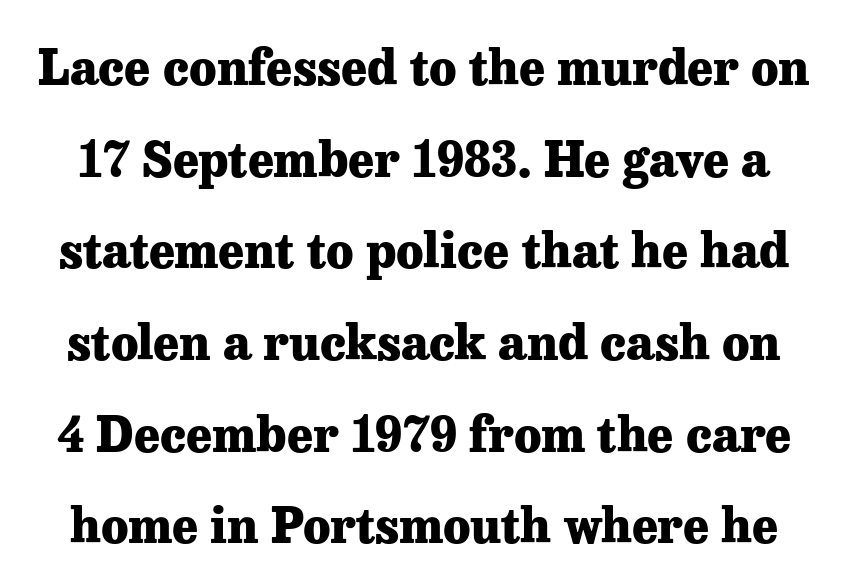
Q: Is the text bold? A: Yes.
Q: Is the text italic (slanted)? A: No, it is upright.
Q: Is the typeface a serif or a sans-serif typeface? A: Serif.
Q: Is the text underlined? A: No.
Q: Is the spacing between letters normal or unusually wide? A: Normal.
Q: Width (condensed, normal, or wide)? A: Normal.
Q: Stroke contrast? A: Low.
Q: x-height? A: Medium.
Q: Monospaced? A: No.
